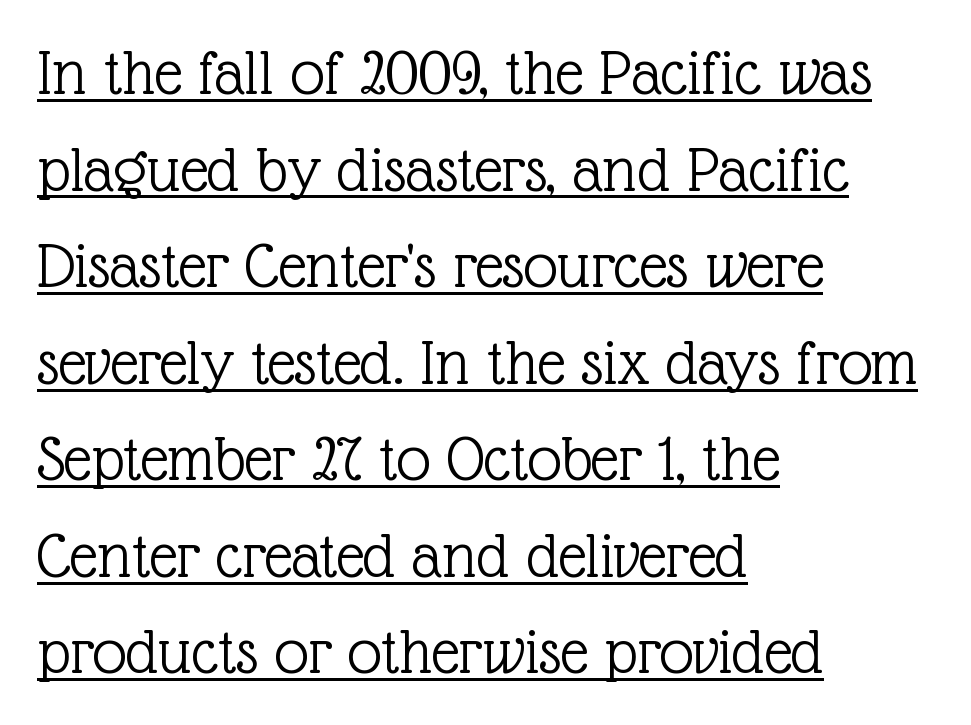
Do the characters align in a grid? No, the font is proportional. Underline: present. Each new line begins a customary step beneath the previous one. I'd call this a serif setting — the letters wear small feet.
